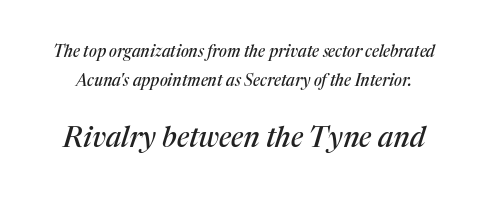
Posture: slanted. To sum up the face: it has serifs. These lines keep a tight, regular rhythm from letter to letter. The words here are not underlined. Do the characters align in a grid? No, the font is proportional. Does the bottom block carry the larger type? Yes, it does.
